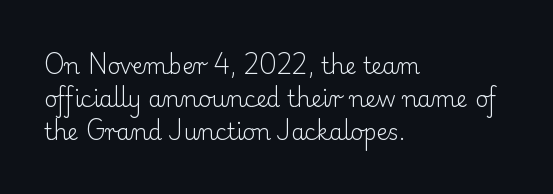
In terms of leading, this rendering sits right in the middle. Quick note: not italic, upright. Stems here are at most as thick as an everyday book face. Letter spacing: default.
